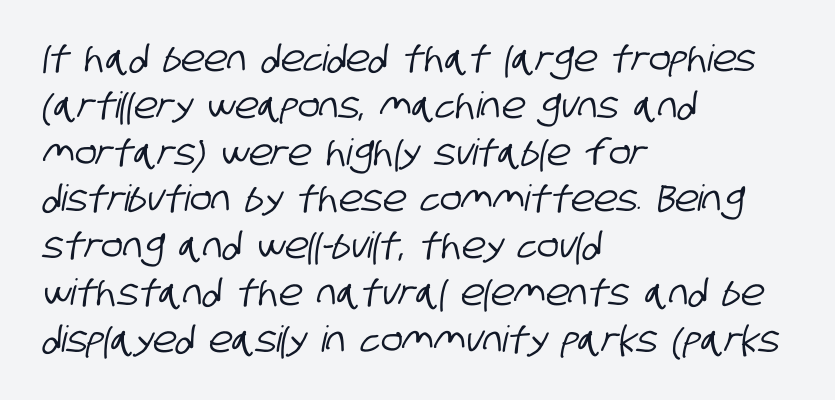
Proportional: the letters do not fall into vertical columns. The passage shown is not underscored anywhere. Line beginnings align vertically; line endings do not. The typeface chosen for these lines omits serifs. Inter-character spacing is left at the font's built-in metrics. If you measured baseline to baseline, you'd find a middling distance.
